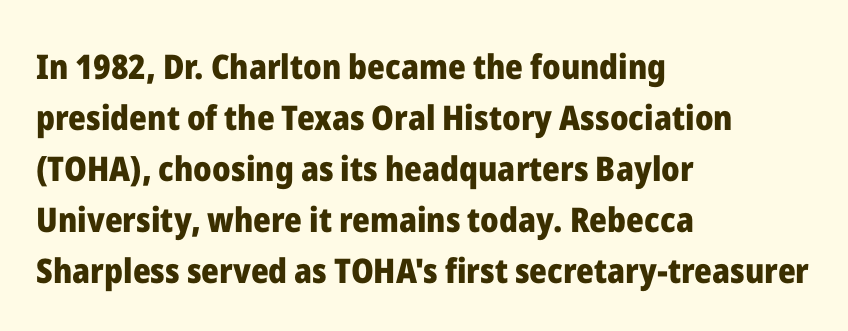
{"serif": "no", "italic": "no", "bold": "yes", "weight": "heavy", "width": "normal", "stroke_contrast": "low", "x_height": "medium", "monospaced": "no", "underline": "no", "align": "left", "line_spacing": "normal", "line_spacing_ratio": 1.5, "letter_spacing": "normal", "letter_spacing_em": 0.0, "glyph_px": 34}
